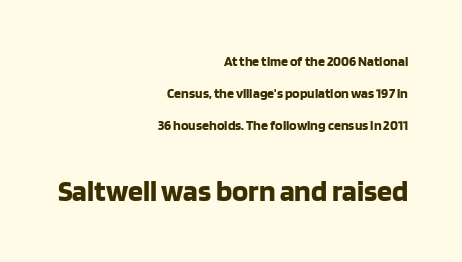
{"serif": "no", "italic": "no", "bold": "yes", "weight": "bold", "width": "normal", "stroke_contrast": "low", "x_height": "large", "monospaced": "no", "underline": "no", "align": "right", "line_spacing": "loose", "line_spacing_ratio": 2.3, "letter_spacing": "normal", "letter_spacing_em": 0.0, "larger_block": "second", "size_ratio": 2.14, "glyph_px": 30}
